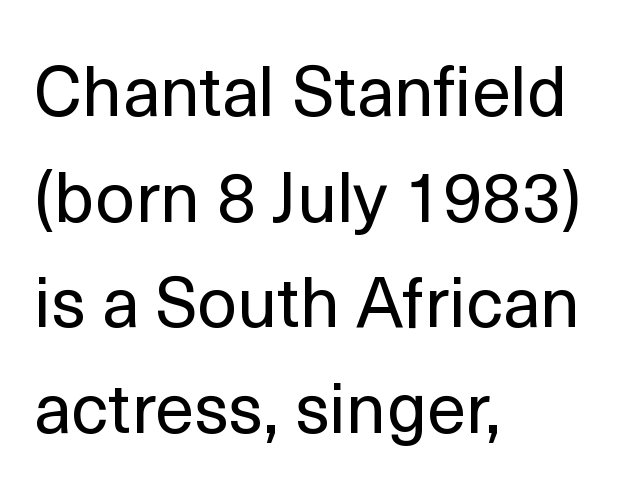
Q: Is the text bold? A: No.
Q: Is the text italic (slanted)? A: No, it is upright.
Q: Is the typeface a serif or a sans-serif typeface? A: Sans-serif.
Q: Is the text underlined? A: No.
Q: How is the paragraph aligned? A: Left-aligned.
Q: Is the spacing between letters normal or unusually wide? A: Normal.
Q: Is the spacing between lines tight, normal or loose? A: Normal.
Q: Width (condensed, normal, or wide)? A: Normal.
Q: x-height? A: Medium.
Q: Monospaced? A: No.
